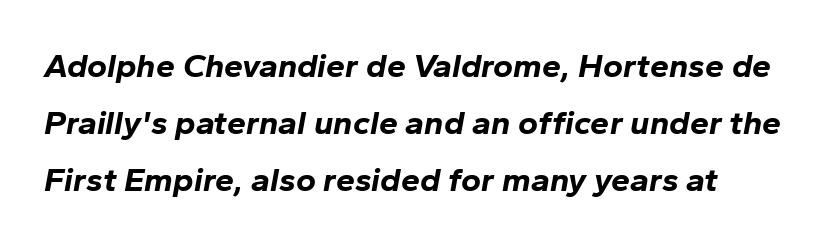
The image shows 34 px bold type, italic (leaning right); set left-aligned, normal line spacing (1.68x), normal letter spacing, not underlined; low stroke contrast and a medium x-height.
